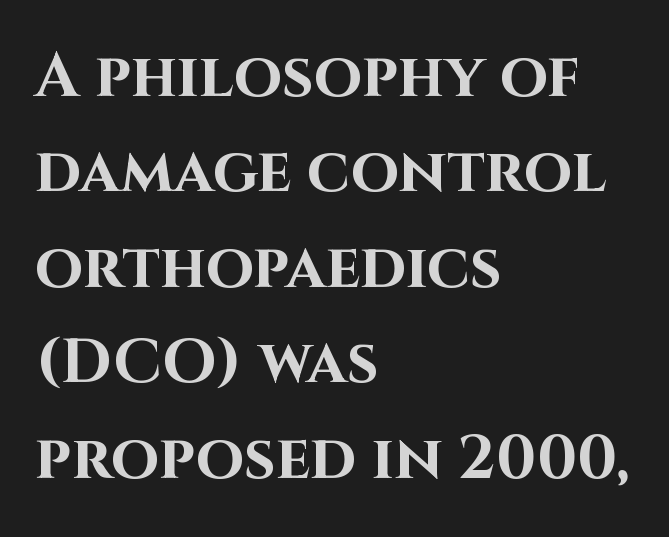
Q: Is the text bold? A: Yes.
Q: Is the text italic (slanted)? A: No, it is upright.
Q: Is the typeface a serif or a sans-serif typeface? A: Sans-serif.
Q: Is the text underlined? A: No.
Q: How is the paragraph aligned? A: Left-aligned.
Q: Is the spacing between letters normal or unusually wide? A: Normal.
Q: Is the spacing between lines tight, normal or loose? A: Normal.
Q: Width (condensed, normal, or wide)? A: Normal.
Q: Stroke contrast? A: High.
Q: x-height? A: Large.
Q: Monospaced? A: No.
